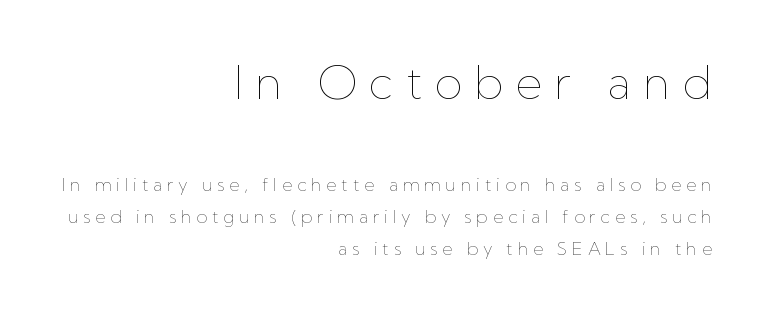
{"italic": "no", "bold": "no", "weight": "thin", "width": "normal", "stroke_contrast": "low", "x_height": "medium", "monospaced": "no", "underline": "no", "align": "right", "line_spacing_ratio": 1.8, "letter_spacing": "wide", "letter_spacing_em": 0.26, "larger_block": "first", "size_ratio": 2.56, "glyph_px": 46}
